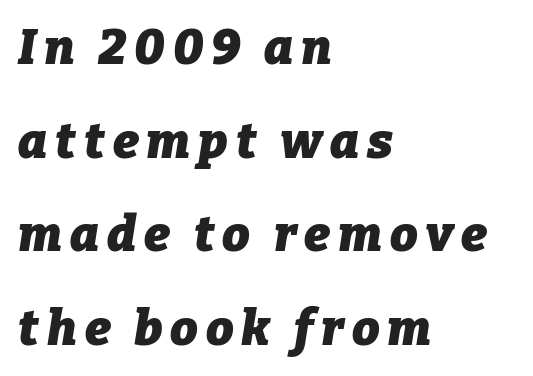
The line-height multiplier appears high, well above default. This rendering features lettering with no underline. The passage shown is typed in a proportional face where columns would drift. Italic? Definitely — the glyphs are oblique. The face used here has the dense, thick strokes of a bold.
